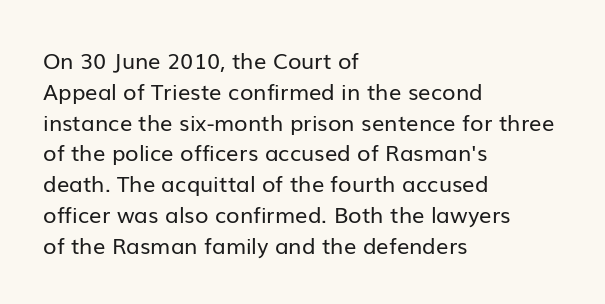
{"italic": "no", "bold": "no", "underline": "no", "align": "left", "line_spacing": "normal", "line_spacing_ratio": 1.4, "letter_spacing": "normal", "letter_spacing_em": 0.0, "glyph_px": 22}
